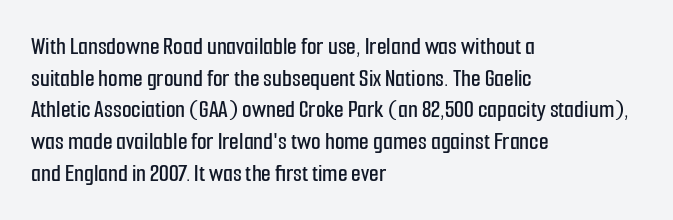
The rows are spaced the way most documents space them. No extra tracking has been applied to these lines. Which margin do the lines hug? The left one — the right edge is uneven. The gap between lines stays unmarked. If you drew a line through each stem, it would be perfectly vertical.
